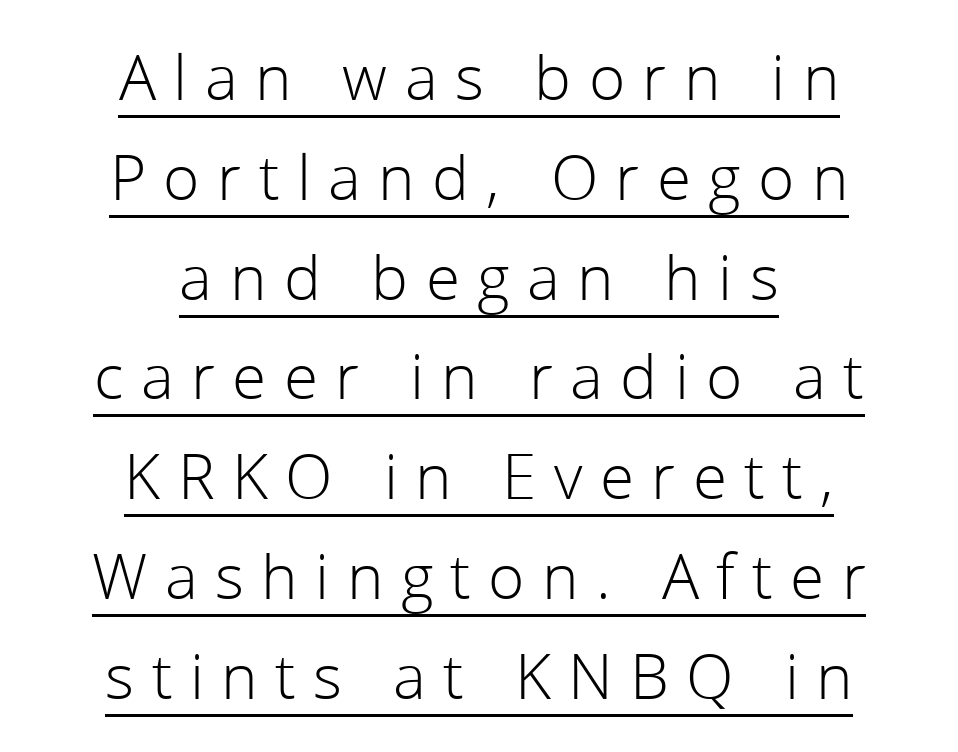
The image shows 62 px light sans-serif type, upright; set centered, normal line spacing (1.61x), unusually wide letter spacing (+0.28 em), underlined; low stroke contrast and a medium x-height.
